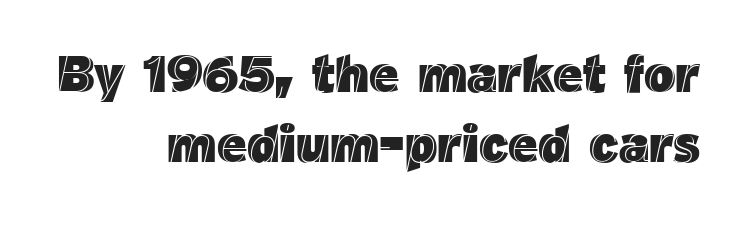
{"italic": "no", "width": "normal", "x_height": "medium", "monospaced": "no", "underline": "no", "align": "right", "line_spacing": "normal", "line_spacing_ratio": 1.34, "letter_spacing": "normal", "letter_spacing_em": 0.0, "glyph_px": 52}
